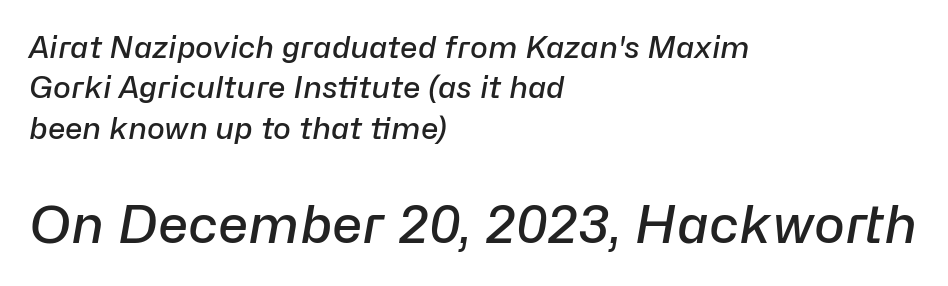
Quick note: underline off. Slant detected: the letters are inclined. Words appear dense and cohesive because spacing is normal. Between these two stacked blocks, the lower one wins on size.
